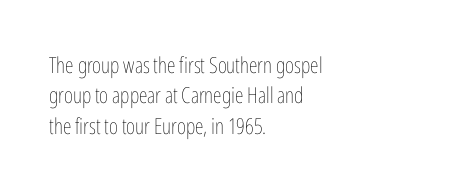
The image shows 22 px text type, upright; set left-aligned, normal line spacing (1.38x), normal letter spacing, not underlined.
